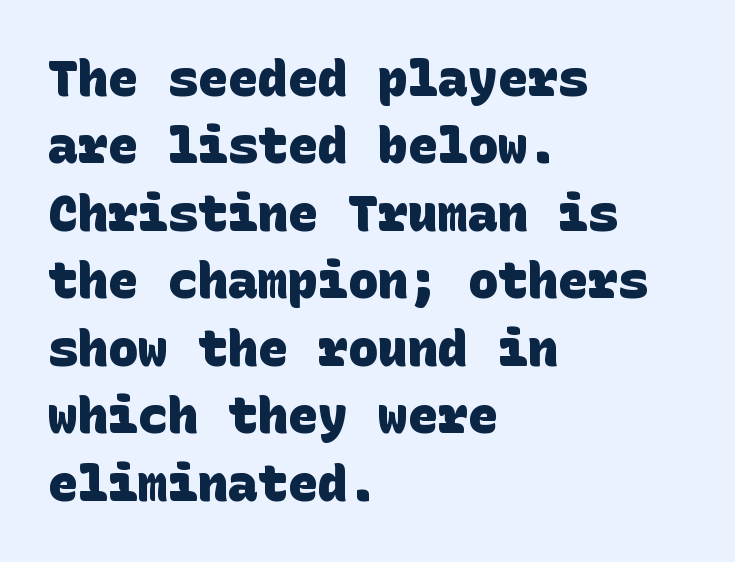
The image shows 50 px heavy sans-serif type; set left-aligned, normal line spacing (1.35x), normal letter spacing, not underlined; low stroke contrast and a large x-height.
